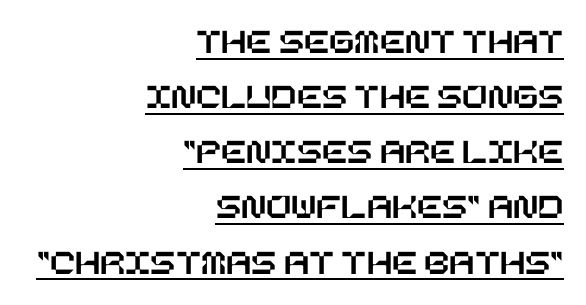
{"italic": "no", "width": "normal", "stroke_contrast": "low", "x_height": "large", "underline": "yes", "align": "right", "line_spacing": "normal", "line_spacing_ratio": 1.49, "letter_spacing": "normal", "letter_spacing_em": 0.0, "glyph_px": 37}
